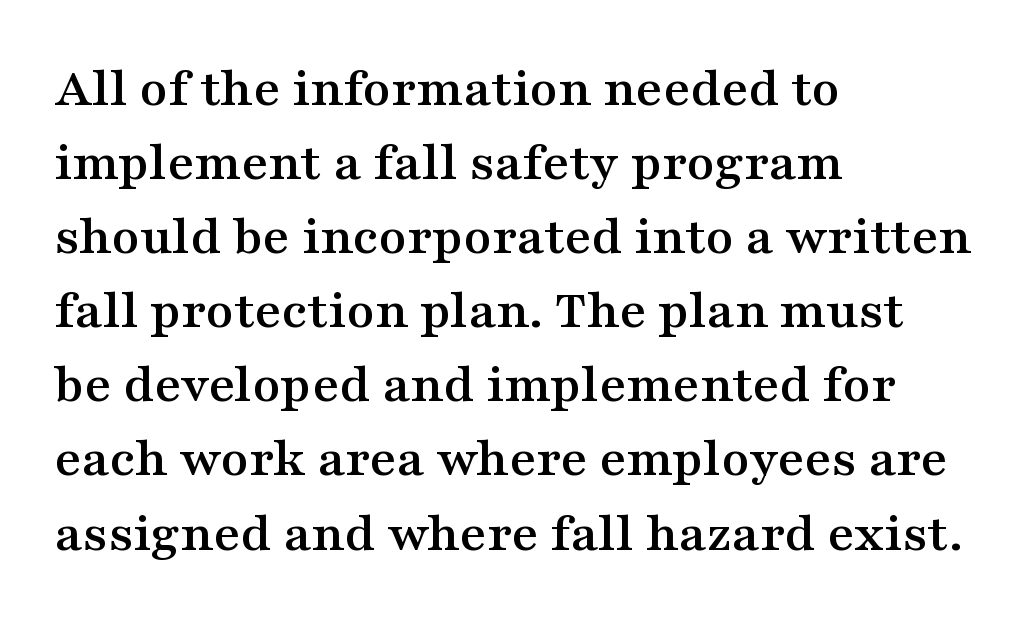
Q: Is the text italic (slanted)? A: No, it is upright.
Q: Is the typeface a serif or a sans-serif typeface? A: Serif.
Q: Is the text underlined? A: No.
Q: How is the paragraph aligned? A: Left-aligned.
Q: Is the spacing between letters normal or unusually wide? A: Normal.
Q: Is the spacing between lines tight, normal or loose? A: Normal.
Q: Width (condensed, normal, or wide)? A: Wide.
Q: Stroke contrast? A: Medium.
Q: x-height? A: Medium.
Q: Monospaced? A: No.
